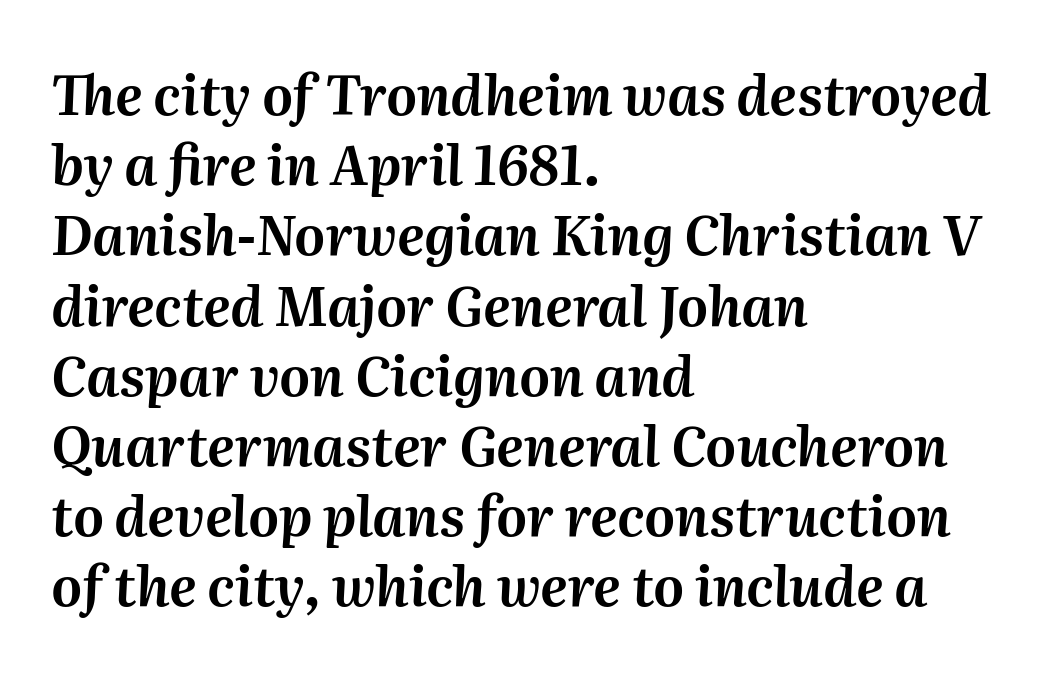
The image shows 54 px text type, italic (leaning right); set left-aligned, normal line spacing (1.3x), normal letter spacing, not underlined; medium stroke contrast and a medium x-height.
